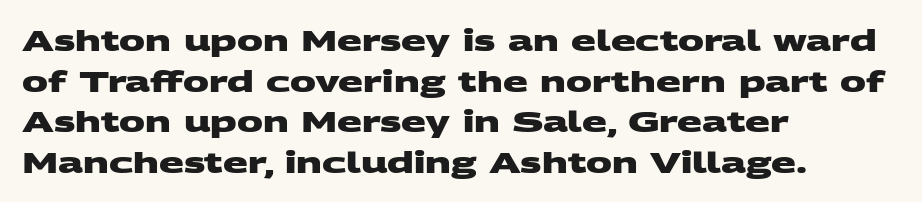
The image shows 29 px heavy, wide sans-serif type; set left-aligned, normal line spacing (1.4x), normal letter spacing, not underlined; medium stroke contrast and a large x-height.
